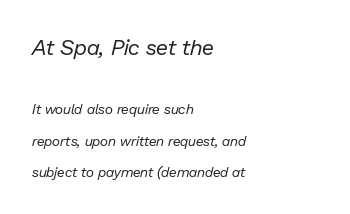
The image shows 22 px text type, italic (leaning right); set left-aligned, loose line spacing (2.25x), normal letter spacing, not underlined; the first (top) block is 1.57x larger.
